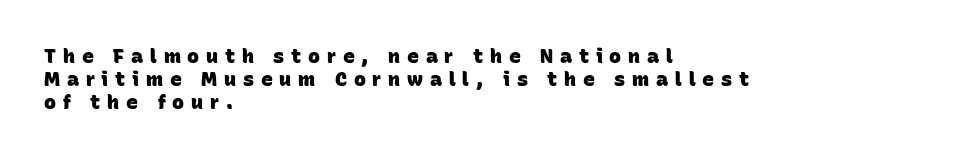
The image shows 20 px bold type; set left-aligned, line spacing 1.16x, unusually wide letter spacing (+0.34 em), not underlined.
